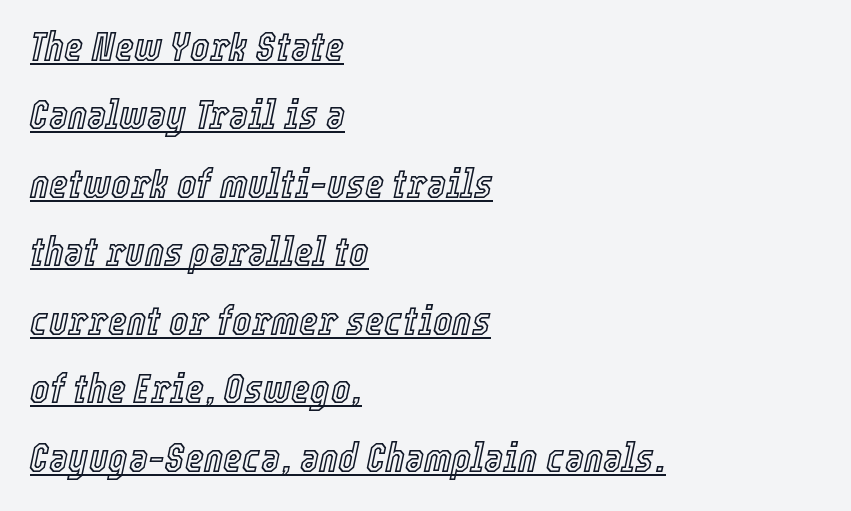
Every row of glyphs begins at an identical x-position on the left. A typesetter would call this leading conventional body-copy spacing. Honestly, the letter spacing is just normal — you wouldn't notice it. Designer's note — italics engaged.
